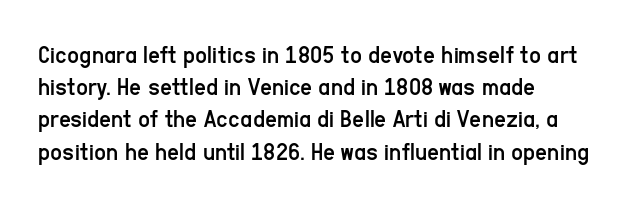
The image shows 26 px text type, upright; set left-aligned, line spacing 1.24x, normal letter spacing, not underlined.
